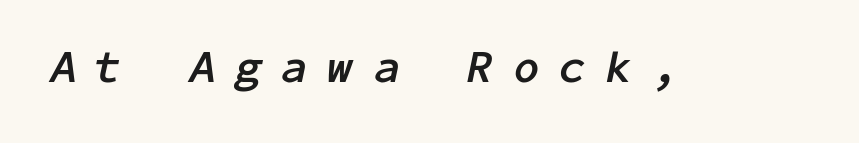
{"italic": "yes", "lean": "right", "slant_degrees": 11, "bold": "yes", "weight": "semibold", "width": "normal", "stroke_contrast": "low", "x_height": "medium", "underline": "no", "letter_spacing": "wide", "letter_spacing_em": 0.46, "glyph_px": 46}
